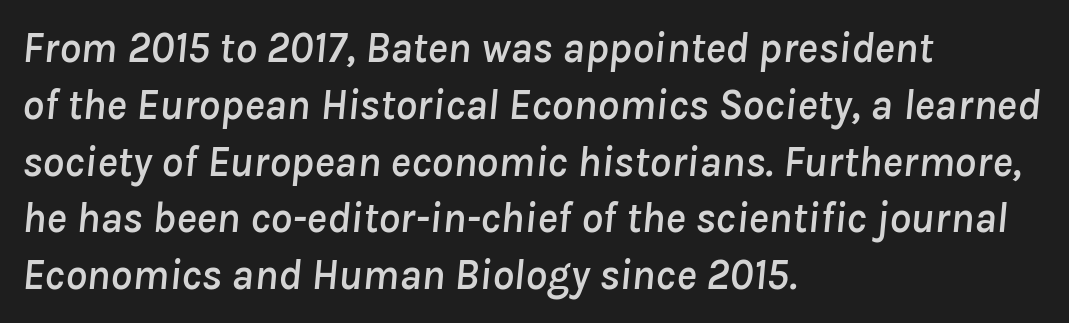
The image shows 43 px text type, italic (leaning right); set left-aligned, normal line spacing (1.32x), normal letter spacing, not underlined; low stroke contrast and a medium x-height.
